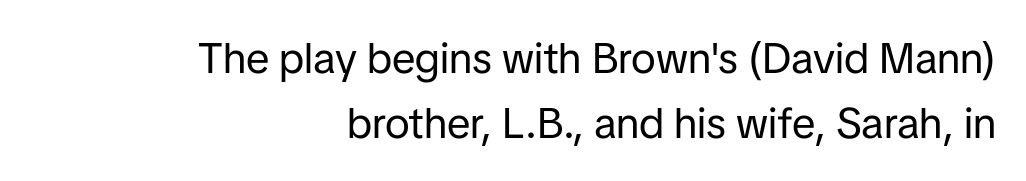
Q: Is the text bold? A: No.
Q: Is the text italic (slanted)? A: No, it is upright.
Q: Is the typeface a serif or a sans-serif typeface? A: Sans-serif.
Q: Is the text underlined? A: No.
Q: How is the paragraph aligned? A: Right-aligned.
Q: Is the spacing between letters normal or unusually wide? A: Normal.
Q: Is the spacing between lines tight, normal or loose? A: Normal.
Q: Width (condensed, normal, or wide)? A: Normal.
Q: Stroke contrast? A: Low.
Q: x-height? A: Medium.
Q: Monospaced? A: No.
